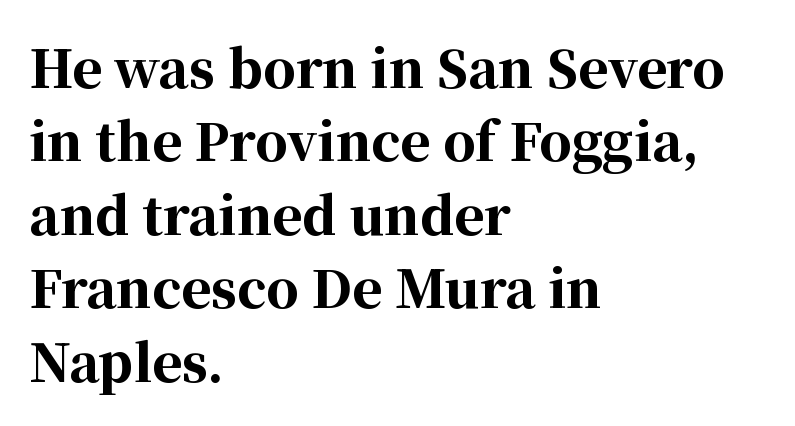
{"serif": "yes", "italic": "no", "bold": "yes", "weight": "bold", "width": "normal", "stroke_contrast": "high", "x_height": "medium", "monospaced": "no", "underline": "no", "align": "left", "line_spacing": "normal", "line_spacing_ratio": 1.44, "letter_spacing": "normal", "letter_spacing_em": 0.0, "glyph_px": 51}
